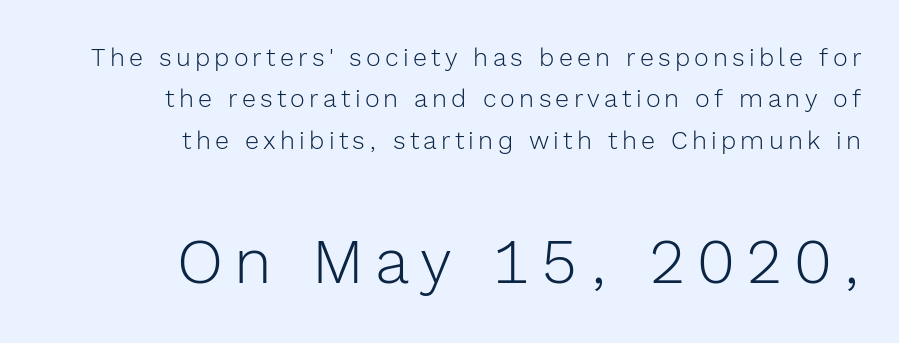
Is this a fixed-width face? No — the glyphs have proportional, varying widths. Horizontal alignment here is rightward, an uncommon choice for prose. Top chunk: small. Bottom chunk: large. Posture: upright roman. Successive baselines arrive at the customary interval.
